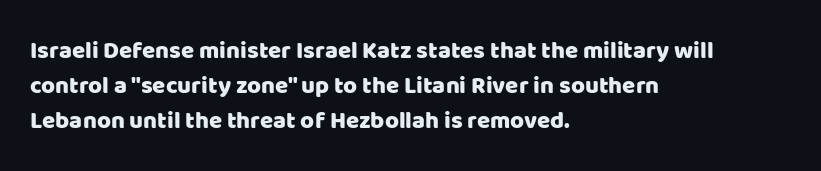
{"italic": "no", "underline": "no", "align": "left", "line_spacing": "normal", "line_spacing_ratio": 1.45, "letter_spacing": "normal", "letter_spacing_em": 0.0, "glyph_px": 24}
